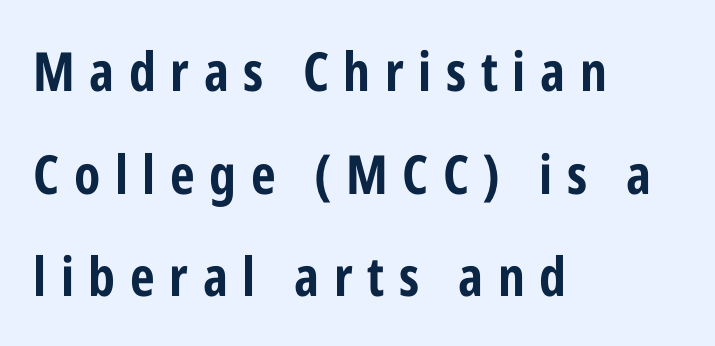
Q: Is the text bold? A: Yes.
Q: Is the text italic (slanted)? A: No, it is upright.
Q: Is the typeface a serif or a sans-serif typeface? A: Sans-serif.
Q: Is the text underlined? A: No.
Q: How is the paragraph aligned? A: Left-aligned.
Q: Is the spacing between letters normal or unusually wide? A: Unusually wide.
Q: Is the spacing between lines tight, normal or loose? A: Loose.
Q: Width (condensed, normal, or wide)? A: Condensed.
Q: Stroke contrast? A: Low.
Q: x-height? A: Medium.
Q: Monospaced? A: No.
